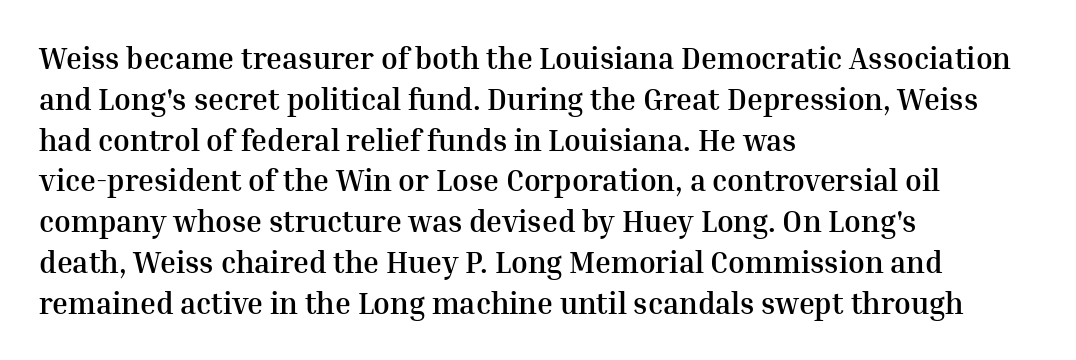
{"serif": "yes", "italic": "no", "bold": "yes", "weight": "semibold", "width": "normal", "stroke_contrast": "medium", "x_height": "medium", "monospaced": "no", "underline": "no", "align": "left", "line_spacing": "normal", "line_spacing_ratio": 1.36, "letter_spacing": "normal", "letter_spacing_em": 0.0, "glyph_px": 30}
